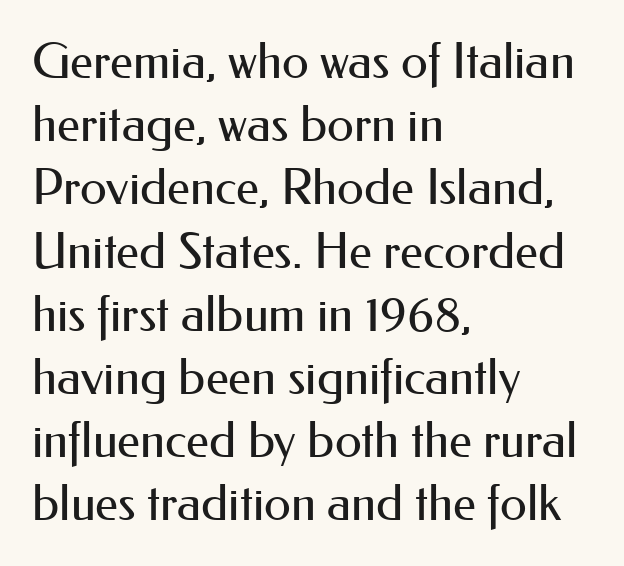
In terms of posture, this sample is upright. A student would call this left alignment; a typographer would say flush left, rag right. Caption: standard tracking, unaltered. The zone under the glyphs is completely vacant. The passage shown is typed in a proportional face where columns would drift. Baseline-to-baseline distance is the conventional proportion of letter height.
